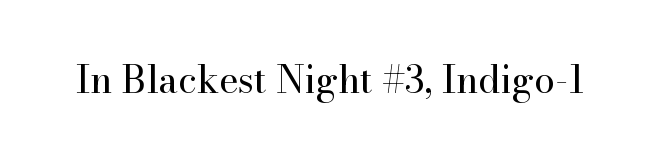
The image shows 37 px regular-weight serif type, upright; set normal letter spacing, not underlined; high stroke contrast and a small x-height.
